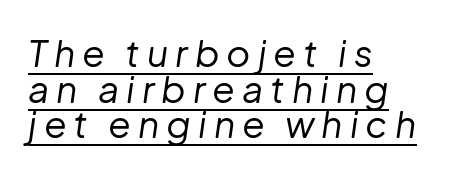
{"italic": "yes", "lean": "right", "slant_degrees": 8, "bold": "no", "weight": "regular", "width": "normal", "stroke_contrast": "low", "x_height": "medium", "monospaced": "no", "underline": "yes", "align": "left", "line_spacing": "tight", "line_spacing_ratio": 0.96, "glyph_px": 37}
